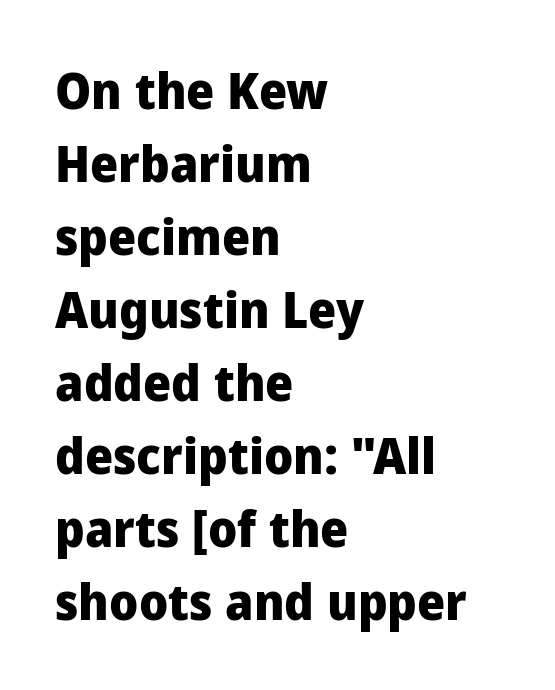
{"serif": "no", "italic": "no", "bold": "yes", "weight": "heavy", "width": "normal", "stroke_contrast": "low", "x_height": "medium", "monospaced": "no", "underline": "no", "align": "left", "line_spacing": "normal", "line_spacing_ratio": 1.46, "letter_spacing": "normal", "letter_spacing_em": 0.0, "glyph_px": 50}
